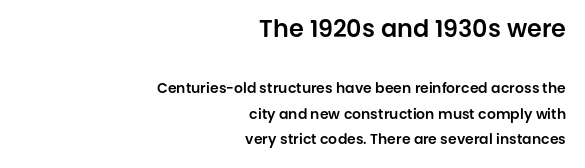
{"italic": "no", "underline": "no", "align": "right", "line_spacing_ratio": 1.83, "letter_spacing": "normal", "letter_spacing_em": 0.0, "larger_block": "first", "size_ratio": 1.71, "glyph_px": 24}
